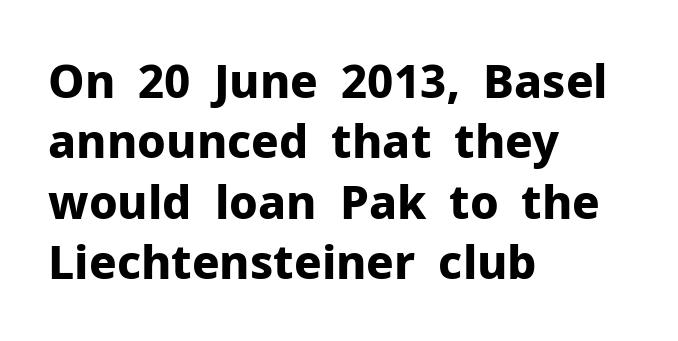
The image shows 46 px bold sans-serif type, upright; set left-aligned, normal line spacing (1.31x), normal letter spacing, not underlined; low stroke contrast and a medium x-height.
